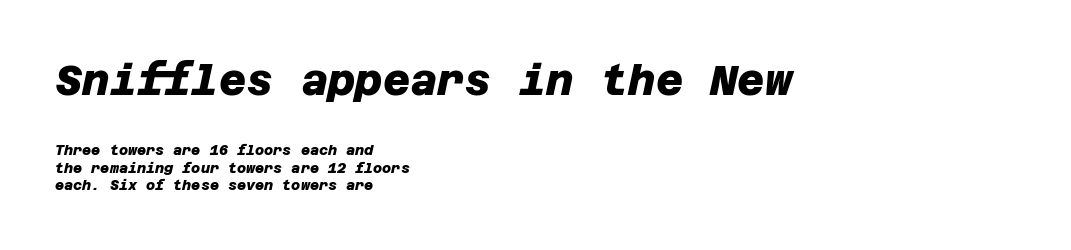
Does the leading feel generous? No, just average. You could call the tracking neutral — neither tight nor loose. The letters in the upper block stand taller than those in the block below. Check the space under the baseline: it is left empty. This sample uses a sans-serif face.
